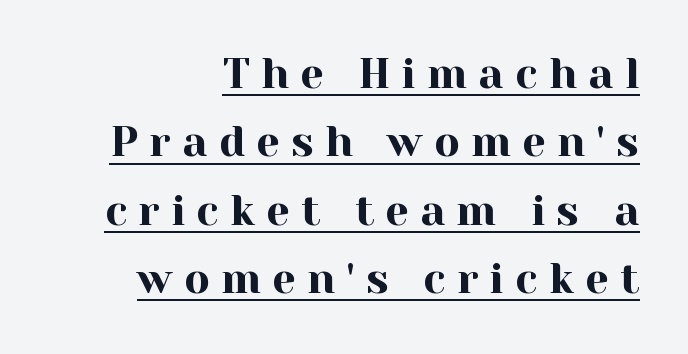
{"serif": "yes", "italic": "no", "width": "normal", "x_height": "medium", "monospaced": "no", "underline": "yes", "align": "right", "line_spacing": "normal", "line_spacing_ratio": 1.63, "letter_spacing": "wide", "letter_spacing_em": 0.27, "glyph_px": 42}
